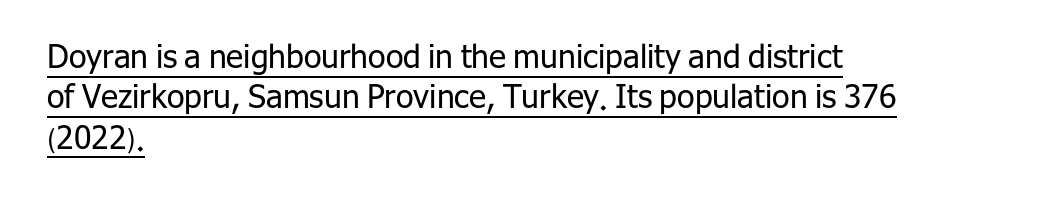
Q: Is the text bold? A: No.
Q: Is the text italic (slanted)? A: No, it is upright.
Q: Is the typeface a serif or a sans-serif typeface? A: Sans-serif.
Q: Is the text underlined? A: Yes.
Q: How is the paragraph aligned? A: Left-aligned.
Q: Is the spacing between letters normal or unusually wide? A: Normal.
Q: Is the spacing between lines tight, normal or loose? A: Normal.
Q: Width (condensed, normal, or wide)? A: Normal.
Q: Stroke contrast? A: Low.
Q: x-height? A: Medium.
Q: Monospaced? A: No.
